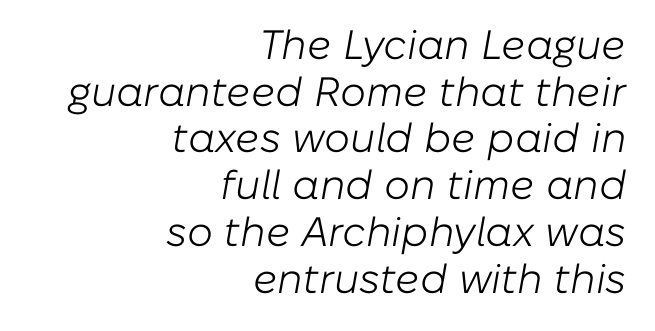
Q: Is the text bold? A: No.
Q: Is the text italic (slanted)? A: Yes, it leans right by about 10 degrees.
Q: Is the text underlined? A: No.
Q: How is the paragraph aligned? A: Right-aligned.
Q: Is the spacing between letters normal or unusually wide? A: Normal.
Q: Is the spacing between lines tight, normal or loose? A: Tight.
Q: Width (condensed, normal, or wide)? A: Normal.
Q: Stroke contrast? A: Low.
Q: x-height? A: Medium.
Q: Monospaced? A: No.
